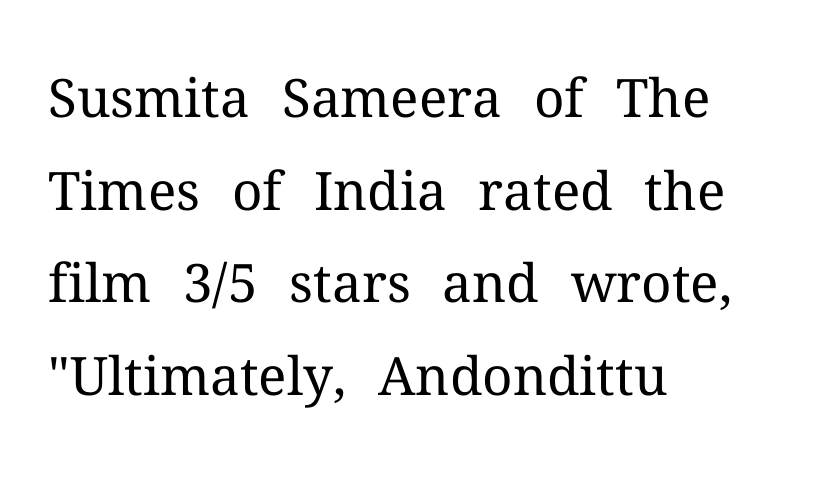
{"serif": "yes", "italic": "no", "bold": "no", "weight": "regular", "width": "normal", "stroke_contrast": "medium", "x_height": "medium", "monospaced": "no", "underline": "no", "align": "left", "line_spacing_ratio": 1.75, "letter_spacing": "normal", "letter_spacing_em": 0.0, "glyph_px": 53}
